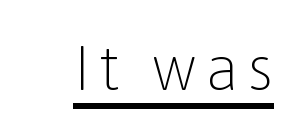
{"serif": "no", "italic": "no", "bold": "no", "weight": "light", "width": "normal", "stroke_contrast": "low", "x_height": "medium", "monospaced": "no", "underline": "yes", "glyph_px": 62}
